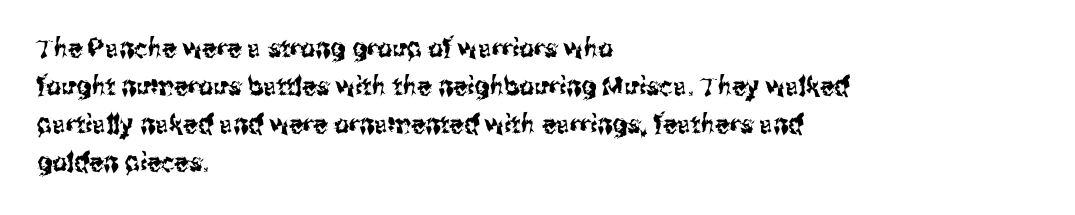
The image shows 26 px text type, upright; set left-aligned, normal line spacing (1.46x), normal letter spacing, not underlined.
